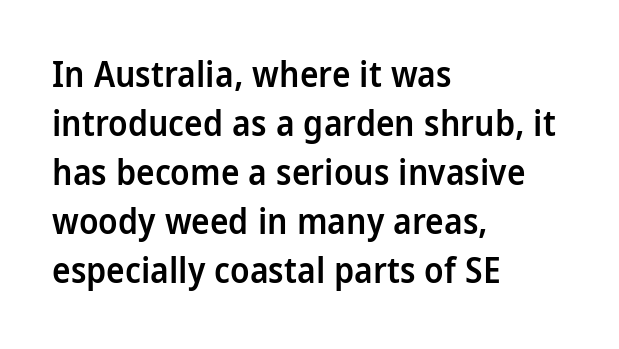
{"serif": "no", "italic": "no", "bold": "semi", "weight": "semibold", "width": "condensed", "stroke_contrast": "low", "x_height": "large", "monospaced": "no", "underline": "no", "align": "left", "line_spacing": "normal", "line_spacing_ratio": 1.4, "letter_spacing": "normal", "letter_spacing_em": 0.0, "glyph_px": 35}
